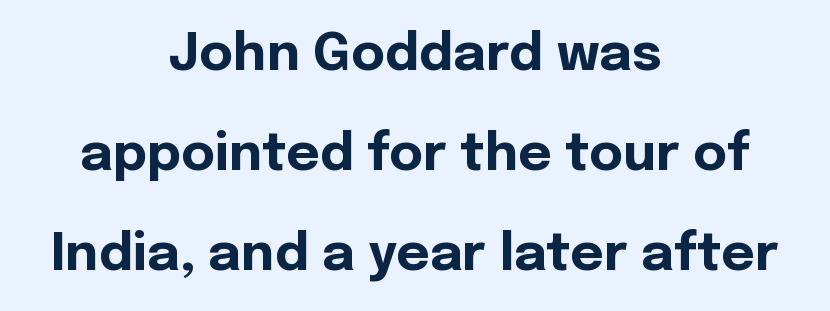
The image shows 52 px bold sans-serif type, upright; set centered, loose line spacing (1.92x), normal letter spacing, not underlined; a medium x-height.
